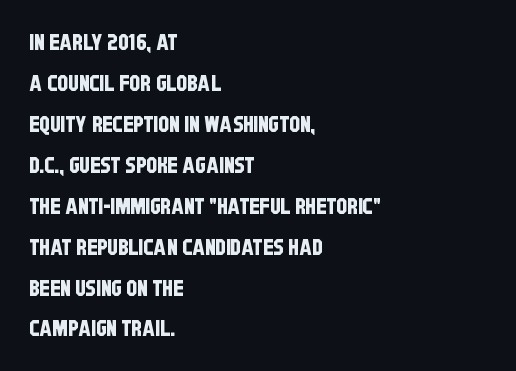
{"underline": "no", "align": "left", "line_spacing_ratio": 1.86, "letter_spacing": "normal", "letter_spacing_em": 0.0, "glyph_px": 22}
